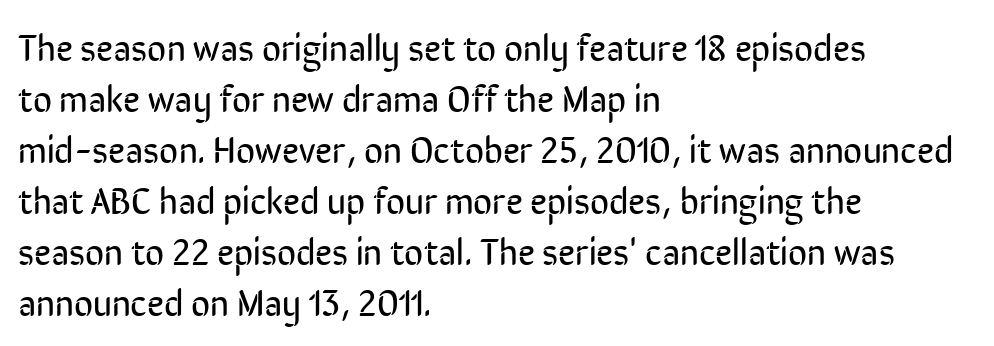
Q: Is the text bold? A: No.
Q: Is the text italic (slanted)? A: No, it is upright.
Q: Is the typeface a serif or a sans-serif typeface? A: Sans-serif.
Q: Is the text underlined? A: No.
Q: How is the paragraph aligned? A: Left-aligned.
Q: Is the spacing between letters normal or unusually wide? A: Normal.
Q: Is the spacing between lines tight, normal or loose? A: Normal.
Q: Width (condensed, normal, or wide)? A: Condensed.
Q: Stroke contrast? A: Low.
Q: x-height? A: Medium.
Q: Monospaced? A: No.
